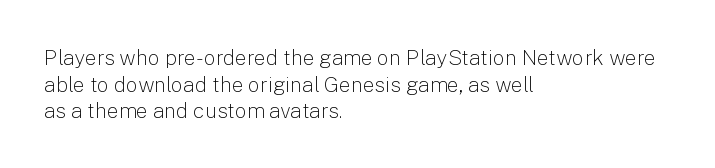
Q: Is the text bold? A: No.
Q: Is the text italic (slanted)? A: No, it is upright.
Q: Is the text underlined? A: No.
Q: How is the paragraph aligned? A: Left-aligned.
Q: Is the spacing between letters normal or unusually wide? A: Normal.
Q: Is the spacing between lines tight, normal or loose? A: Normal.
